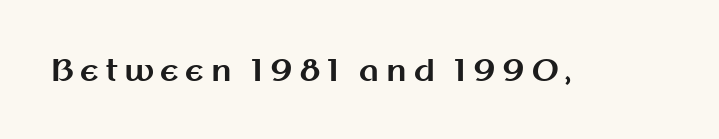
A full-strength bold gives these letters their thick strokes. Posture: upright roman. These lines are composed in type without serifs. The line texture is sparse and dotted thanks to wide tracking. Type without underlining. Here the designer chose a conventional face with non-uniform glyph widths.
